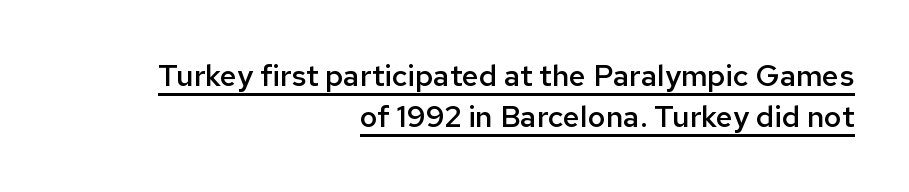
The image shows 30 px semibold sans-serif type, upright; set right-aligned, normal line spacing (1.36x), normal letter spacing, underlined; low stroke contrast and a medium x-height.
